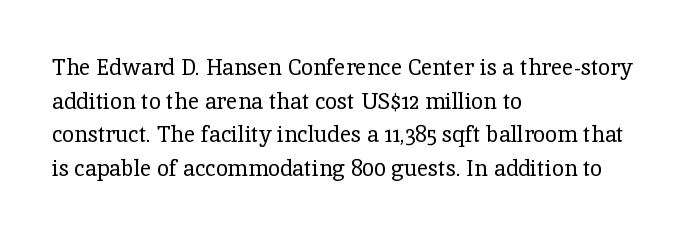
Q: Is the text bold? A: No.
Q: Is the text italic (slanted)? A: No, it is upright.
Q: Is the text underlined? A: No.
Q: How is the paragraph aligned? A: Left-aligned.
Q: Is the spacing between letters normal or unusually wide? A: Normal.
Q: Is the spacing between lines tight, normal or loose? A: Normal.
